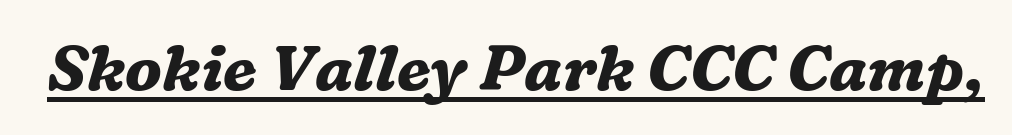
{"serif": "yes", "italic": "yes", "lean": "right", "slant_degrees": 16, "bold": "yes", "weight": "bold", "width": "normal", "stroke_contrast": "medium", "x_height": "medium", "monospaced": "no", "underline": "yes", "letter_spacing": "normal", "letter_spacing_em": 0.0, "glyph_px": 63}
